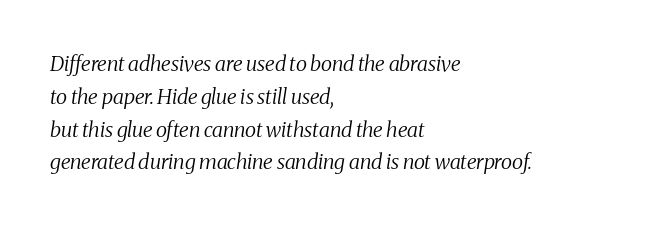
Q: Is the text bold? A: No.
Q: Is the text italic (slanted)? A: Yes, it leans right by about 8 degrees.
Q: Is the text underlined? A: No.
Q: How is the paragraph aligned? A: Left-aligned.
Q: Is the spacing between letters normal or unusually wide? A: Normal.
Q: Is the spacing between lines tight, normal or loose? A: Normal.
